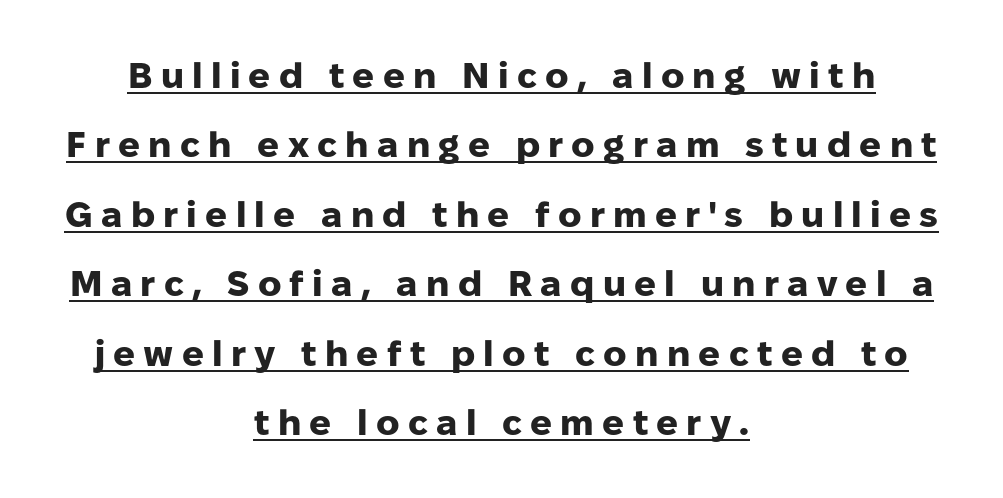
The image shows 36 px heavy sans-serif type, upright; set centered, loose line spacing (1.93x), unusually wide letter spacing (+0.23 em), underlined; low stroke contrast and a medium x-height.
